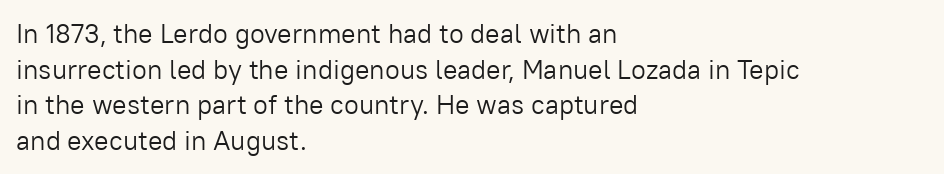
Notice how descenders clear the ascenders below comfortably — that's standard leading. Rule under the text: the space is simply empty. This rendering uses left alignment, leaving the right contour irregular. The type sits square on the baseline with zero lean. The font sits on the lighter half of the weight spectrum, regular included. The gaps between neighbouring characters are ordinary and unremarkable.
